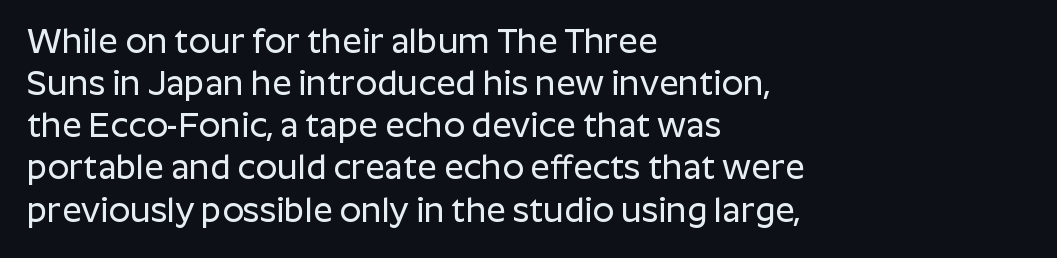
The image shows 34 px sans-serif type, upright; set left-aligned, line spacing 1.24x, normal letter spacing, not underlined; low stroke contrast and a medium x-height.
